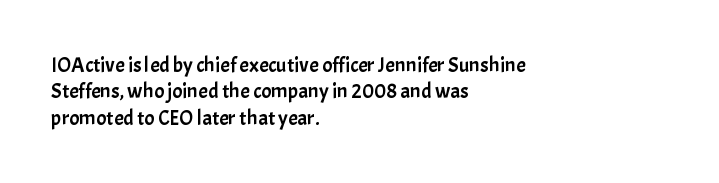
Is there much room between lines? A standard amount, neither cramped nor airy. The line texture is even and compact thanks to regular tracking. In terms of posture, this sample is upright. The paragraph has a hard left edge and a soft right edge. The strip under each line holds only bare page.
